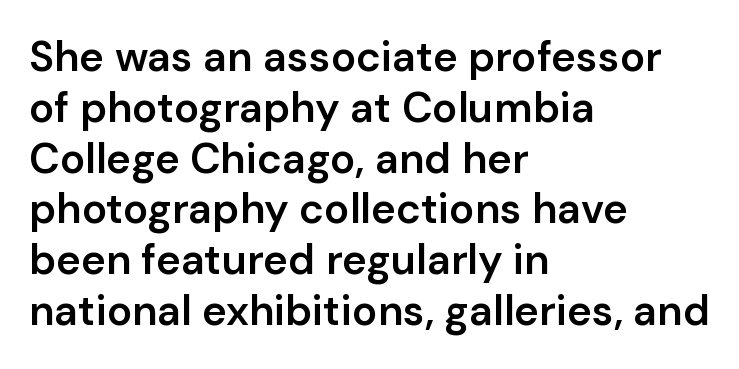
The image shows 42 px semibold sans-serif type, upright; set left-aligned, line spacing 1.21x, normal letter spacing, not underlined; low stroke contrast and a medium x-height.
